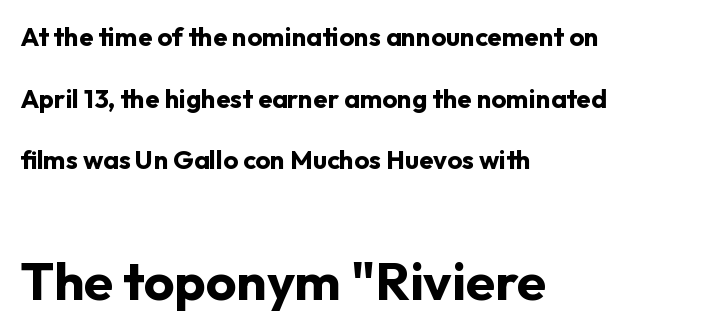
Q: Is the text bold? A: Yes.
Q: Is the text italic (slanted)? A: No, it is upright.
Q: Is the typeface a serif or a sans-serif typeface? A: Sans-serif.
Q: Is the text underlined? A: No.
Q: How is the paragraph aligned? A: Left-aligned.
Q: Is the spacing between letters normal or unusually wide? A: Normal.
Q: Is the spacing between lines tight, normal or loose? A: Loose.
Q: Which block of text is set in a larger size, the first (top) or the second (bottom)? A: The second (bottom) one.
Q: Width (condensed, normal, or wide)? A: Normal.
Q: Stroke contrast? A: Low.
Q: x-height? A: Medium.
Q: Monospaced? A: No.
